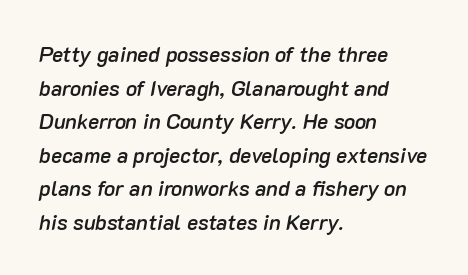
The typography opts for an oblique posture over an upright one. Each word holds together tightly as a unit, with standard inter-letter gaps. The words here are not underlined. One-word summary of the alignment: left. Interline gaps are of average width in this sample.
